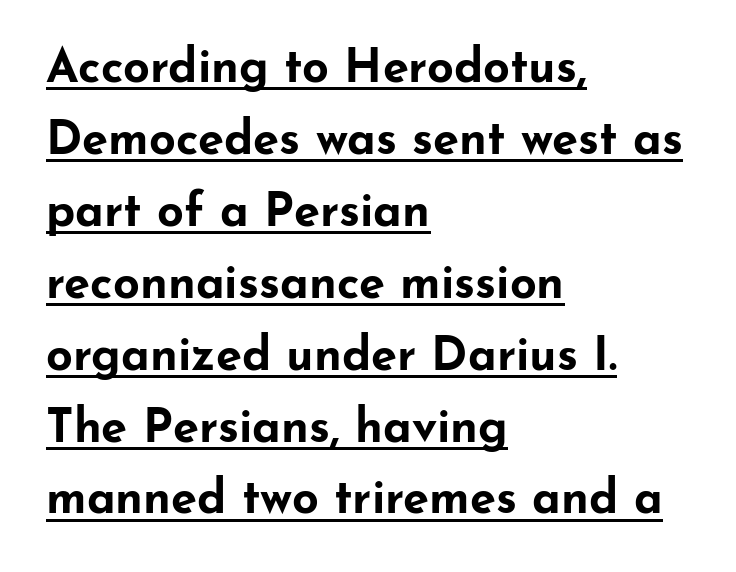
Q: Is the text bold? A: Yes.
Q: Is the text italic (slanted)? A: No, it is upright.
Q: Is the typeface a serif or a sans-serif typeface? A: Sans-serif.
Q: Is the text underlined? A: Yes.
Q: How is the paragraph aligned? A: Left-aligned.
Q: Is the spacing between letters normal or unusually wide? A: Normal.
Q: Is the spacing between lines tight, normal or loose? A: Normal.
Q: Width (condensed, normal, or wide)? A: Wide.
Q: Stroke contrast? A: Low.
Q: x-height? A: Small.
Q: Monospaced? A: No.
